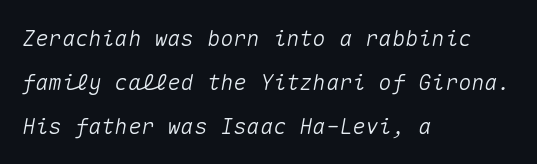
The image shows 22 px text type, italic (leaning right); set left-aligned, loose line spacing (1.99x), normal letter spacing, not underlined.
